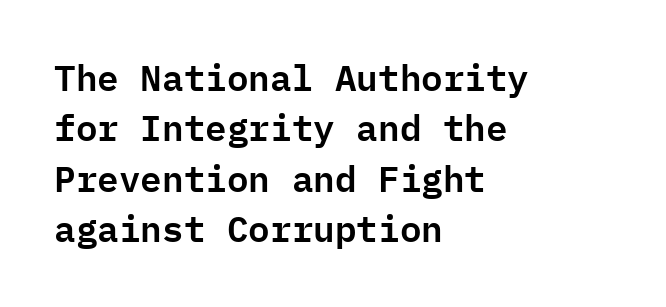
The image shows 36 px sans-serif type, upright, monospaced; set left-aligned, normal line spacing (1.4x), normal letter spacing, not underlined; low stroke contrast and a medium x-height.
